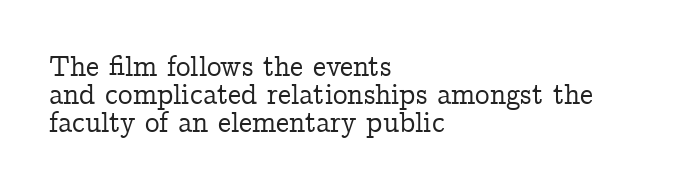
Q: Is the text italic (slanted)? A: No, it is upright.
Q: Is the typeface a serif or a sans-serif typeface? A: Serif.
Q: Is the text underlined? A: No.
Q: How is the paragraph aligned? A: Left-aligned.
Q: Is the spacing between letters normal or unusually wide? A: Normal.
Q: Is the spacing between lines tight, normal or loose? A: Tight.
Q: Width (condensed, normal, or wide)? A: Normal.
Q: Stroke contrast? A: Low.
Q: x-height? A: Medium.
Q: Monospaced? A: No.
